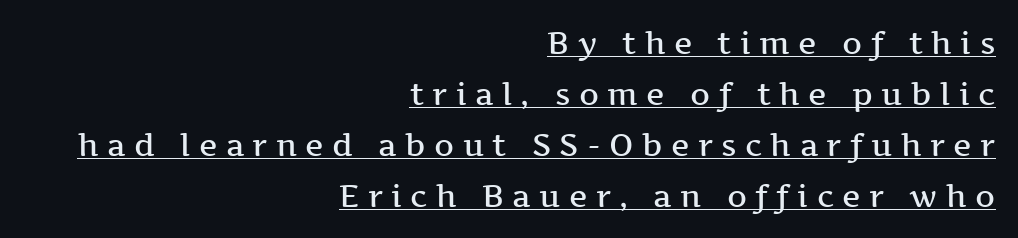
{"serif": "yes", "italic": "no", "bold": "semi", "weight": "semibold", "width": "wide", "stroke_contrast": "medium", "x_height": "medium", "monospaced": "no", "underline": "yes", "align": "right", "line_spacing": "normal", "line_spacing_ratio": 1.64, "letter_spacing": "wide", "letter_spacing_em": 0.27, "glyph_px": 31}
